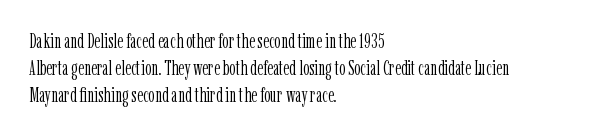
{"italic": "no", "bold": "no", "underline": "no", "align": "left", "line_spacing": "normal", "line_spacing_ratio": 1.36, "letter_spacing": "normal", "letter_spacing_em": 0.0, "glyph_px": 20}
